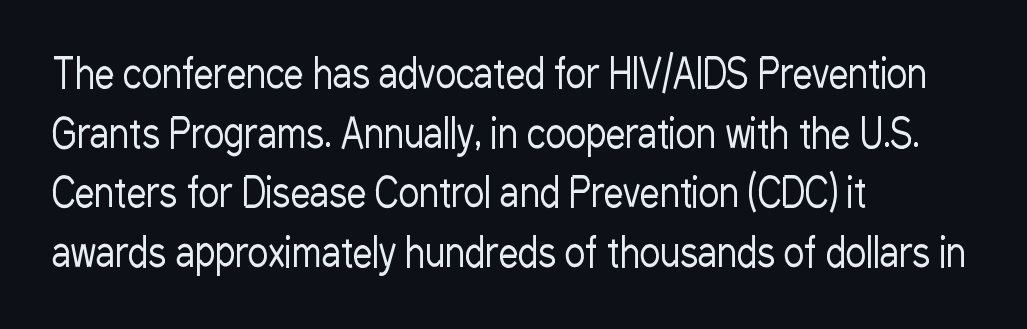
Q: Is the text bold? A: No.
Q: Is the text italic (slanted)? A: No, it is upright.
Q: Is the typeface a serif or a sans-serif typeface? A: Sans-serif.
Q: Is the text underlined? A: No.
Q: How is the paragraph aligned? A: Left-aligned.
Q: Is the spacing between letters normal or unusually wide? A: Normal.
Q: Is the spacing between lines tight, normal or loose? A: Normal.
Q: Width (condensed, normal, or wide)? A: Condensed.
Q: Stroke contrast? A: Low.
Q: x-height? A: Medium.
Q: Monospaced? A: No.
